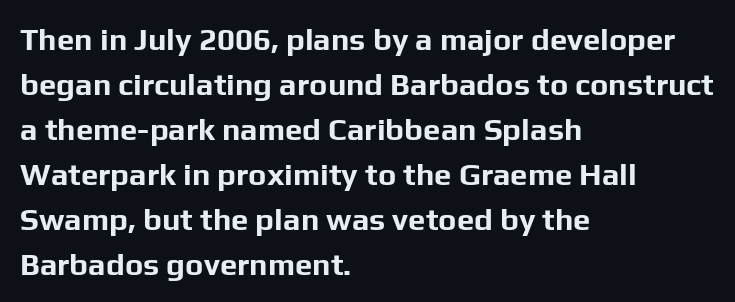
Plain, unruled lines of type. Honestly, the row spacing looks completely unremarkable. Heavy, bold letterforms. No italicization has been applied; the sample stays upright. The face used here is proportionally spaced, like ordinary book or web type. The gaps between neighbouring characters are ordinary and unremarkable.
